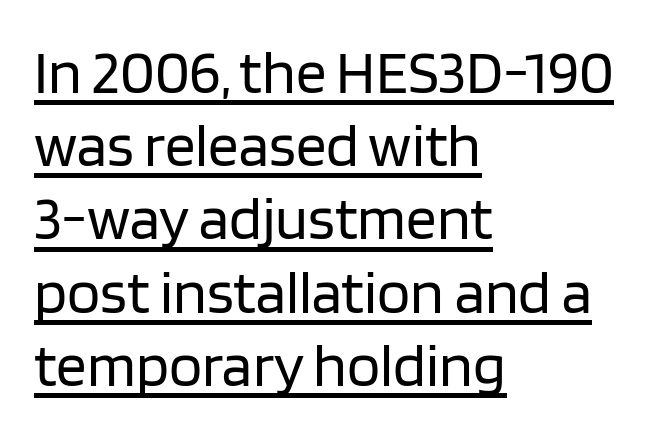
The image shows 61 px regular-weight sans-serif type, upright; set left-aligned, line spacing 1.2x, normal letter spacing, underlined; low stroke contrast and a large x-height.
